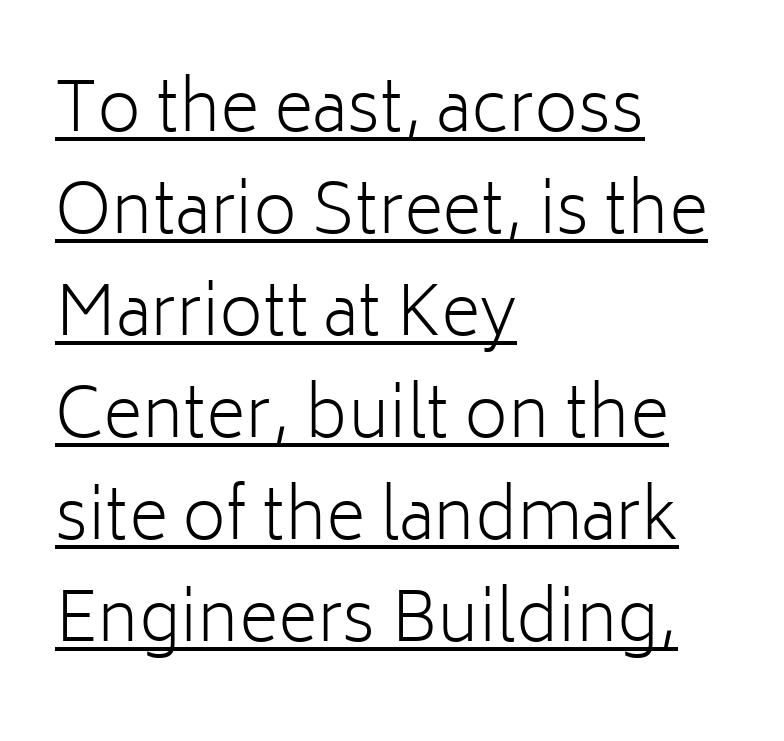
{"serif": "no", "italic": "no", "bold": "no", "weight": "light", "width": "normal", "stroke_contrast": "low", "x_height": "medium", "monospaced": "no", "underline": "yes", "align": "left", "line_spacing": "normal", "line_spacing_ratio": 1.5, "letter_spacing": "normal", "letter_spacing_em": 0.0, "glyph_px": 68}
